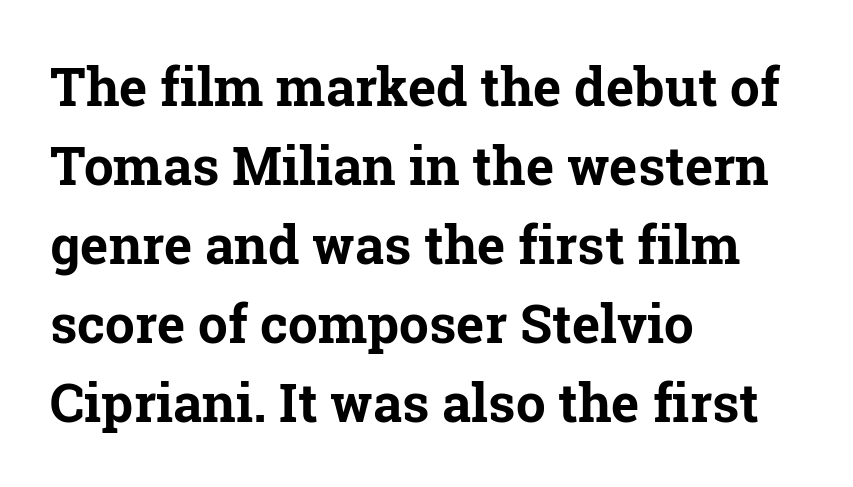
The image shows 53 px bold serif type, upright; set left-aligned, normal line spacing (1.49x), normal letter spacing, not underlined; low stroke contrast and a medium x-height.
